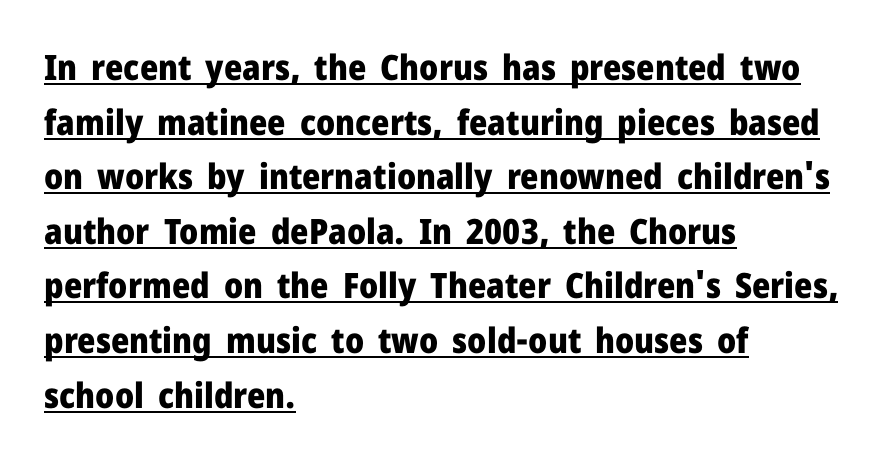
Q: Is the text bold? A: Yes.
Q: Is the text italic (slanted)? A: No, it is upright.
Q: Is the typeface a serif or a sans-serif typeface? A: Sans-serif.
Q: Is the text underlined? A: Yes.
Q: How is the paragraph aligned? A: Left-aligned.
Q: Is the spacing between letters normal or unusually wide? A: Normal.
Q: Is the spacing between lines tight, normal or loose? A: Normal.
Q: Width (condensed, normal, or wide)? A: Normal.
Q: Stroke contrast? A: Low.
Q: x-height? A: Medium.
Q: Monospaced? A: No.
